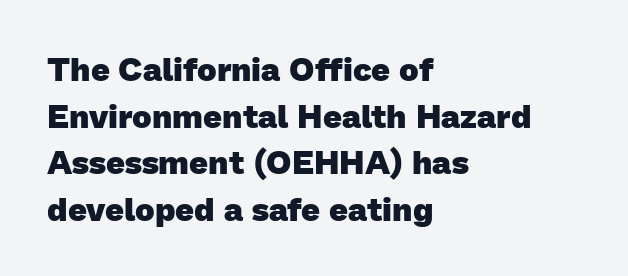
The paragraph shown leans on its left margin. Chunky letters — that's bold for sure. This sample has the flowing, uneven cadence of proportional lettering. Honestly, there is no underline to notice here at all. No extra tracking has been applied to these lines.
